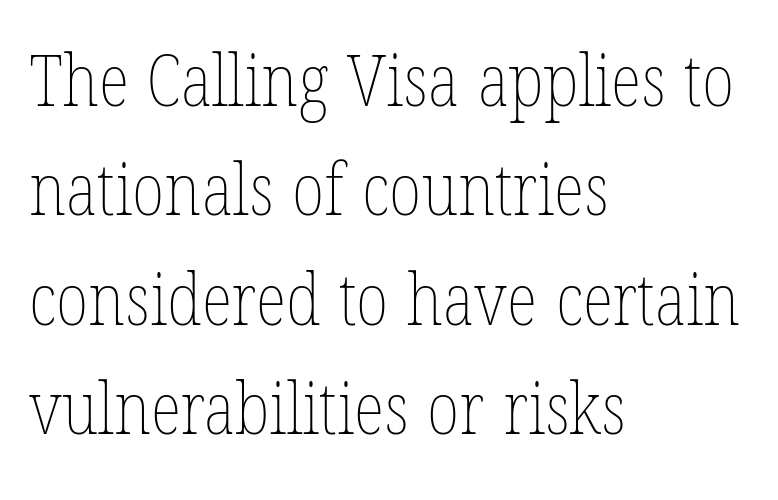
Compared with typical body copy, the letter spacing here is the same. These lines were composed using upright roman letters. The passage shown is typed in a proportional face where columns would drift. The rendering anchors every line to the left-hand side. The space directly below the letters is spotless.
